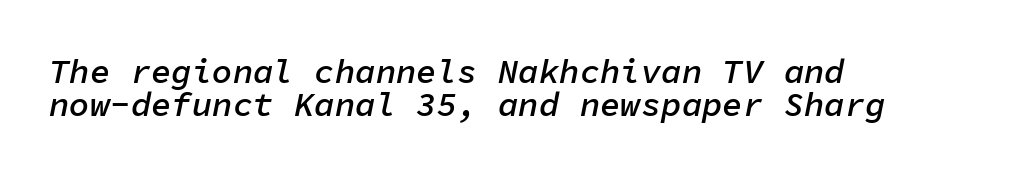
{"italic": "yes", "lean": "right", "slant_degrees": 11, "bold": "semi", "weight": "semibold", "width": "normal", "stroke_contrast": "low", "x_height": "medium", "monospaced": "yes", "underline": "no", "align": "left", "line_spacing": "tight", "line_spacing_ratio": 0.98, "letter_spacing": "normal", "letter_spacing_em": 0.0, "glyph_px": 34}
